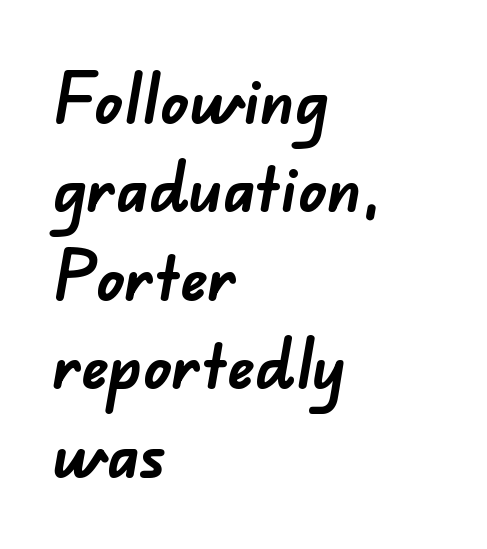
The leading is moderate, giving the passage an even texture. The typeface chosen for these lines omits serifs. A typesetter would call this proportional, since set widths differ per character. A typesetter would call this zero additional tracking. The rendering anchors every line to the left-hand side.
